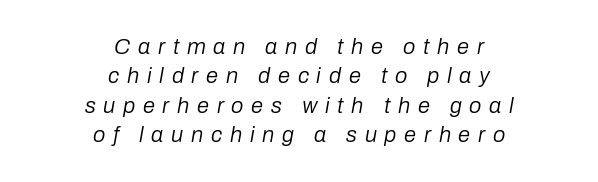
{"italic": "yes", "lean": "right", "slant_degrees": 10, "bold": "no", "underline": "no", "align": "center", "line_spacing": "normal", "line_spacing_ratio": 1.34, "letter_spacing": "wide", "letter_spacing_em": 0.35, "glyph_px": 22}
